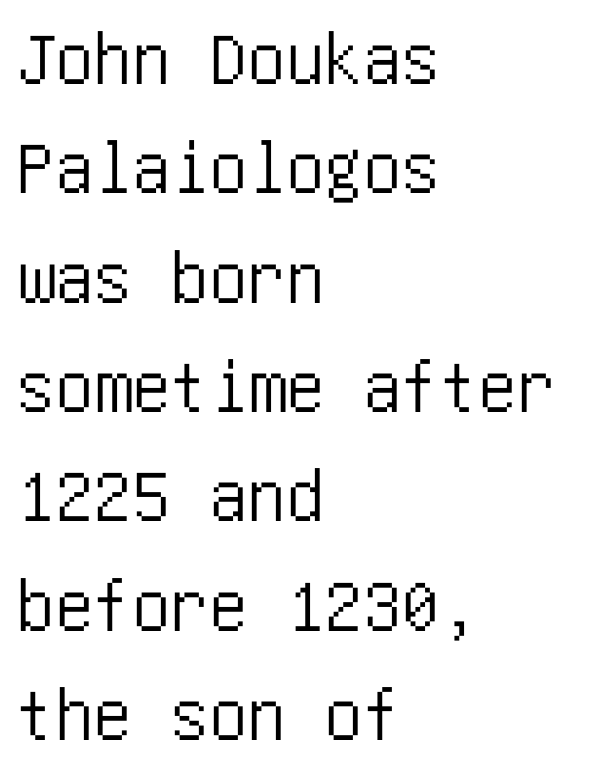
The image shows 77 px condensed sans-serif type, upright; set left-aligned, normal line spacing (1.42x), normal letter spacing, not underlined; low stroke contrast and a large x-height.
